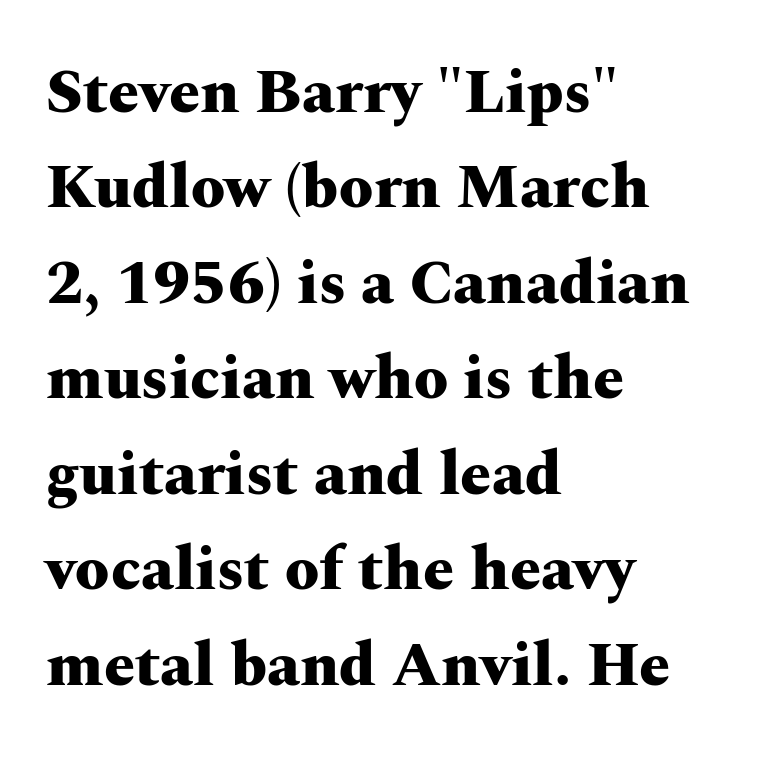
Q: Is the text bold? A: Yes.
Q: Is the text italic (slanted)? A: No, it is upright.
Q: Is the typeface a serif or a sans-serif typeface? A: Serif.
Q: Is the text underlined? A: No.
Q: How is the paragraph aligned? A: Left-aligned.
Q: Is the spacing between letters normal or unusually wide? A: Normal.
Q: Is the spacing between lines tight, normal or loose? A: Normal.
Q: Width (condensed, normal, or wide)? A: Wide.
Q: Stroke contrast? A: Medium.
Q: x-height? A: Medium.
Q: Monospaced? A: No.
